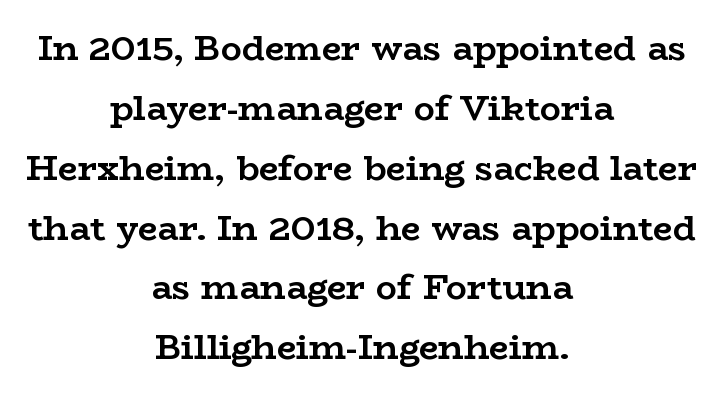
Q: Is the text bold? A: Yes.
Q: Is the text italic (slanted)? A: No, it is upright.
Q: Is the typeface a serif or a sans-serif typeface? A: Serif.
Q: Is the text underlined? A: No.
Q: How is the paragraph aligned? A: Centered.
Q: Is the spacing between letters normal or unusually wide? A: Normal.
Q: Width (condensed, normal, or wide)? A: Wide.
Q: Stroke contrast? A: Low.
Q: x-height? A: Medium.
Q: Monospaced? A: No.
